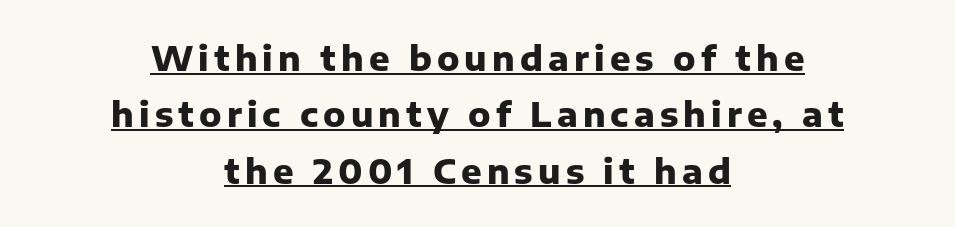
Designer's note — italics off, roman on. Emphasis is given by a line drawn under the lettering. Compared with an ordinary text face, these strokes are far heavier — a full bold. Letterform terminals end flat and unadorned throughout the passage. Interline gaps are of average width in this sample. A student would call this center alignment; a typographer would say set centered.
